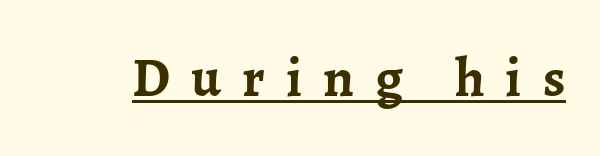
{"serif": "yes", "italic": "no", "bold": "yes", "weight": "semibold", "width": "normal", "stroke_contrast": "low", "x_height": "medium", "monospaced": "no", "underline": "yes", "letter_spacing": "wide", "letter_spacing_em": 0.38, "glyph_px": 55}
